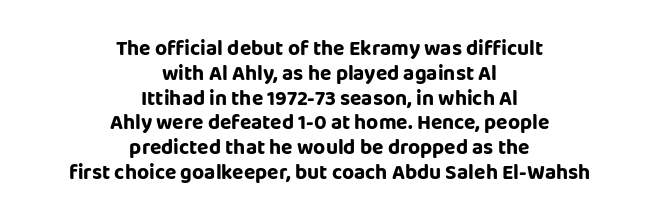
{"italic": "no", "bold": "yes", "underline": "no", "align": "center", "line_spacing_ratio": 1.18, "letter_spacing": "normal", "letter_spacing_em": 0.0, "glyph_px": 21}
